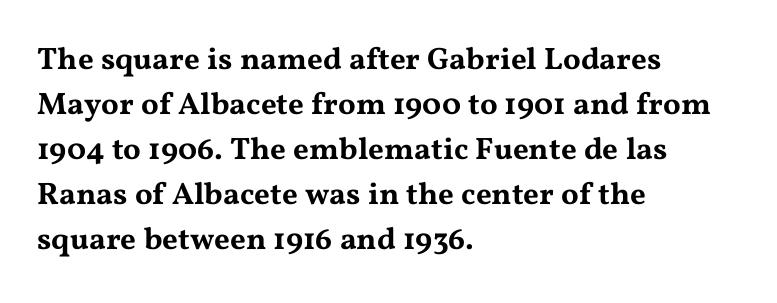
{"serif": "yes", "italic": "no", "width": "wide", "stroke_contrast": "medium", "x_height": "medium", "monospaced": "no", "underline": "no", "align": "left", "line_spacing": "normal", "line_spacing_ratio": 1.45, "letter_spacing": "normal", "letter_spacing_em": 0.0, "glyph_px": 31}
